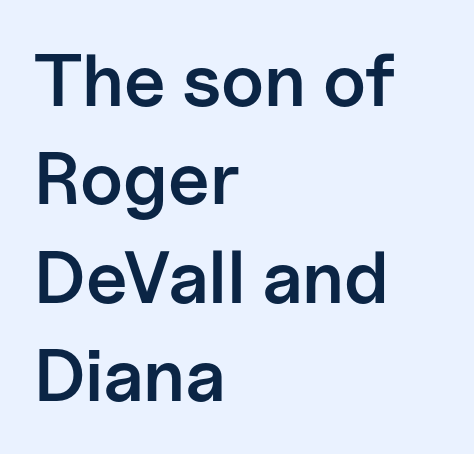
Bare-footed words on every line. This sample has the flowing, uneven cadence of proportional lettering. Inter-character spacing is left at the font's built-in metrics. Line beginnings align vertically; line endings do not. Strokes here are thickened, but only to semibold level.
